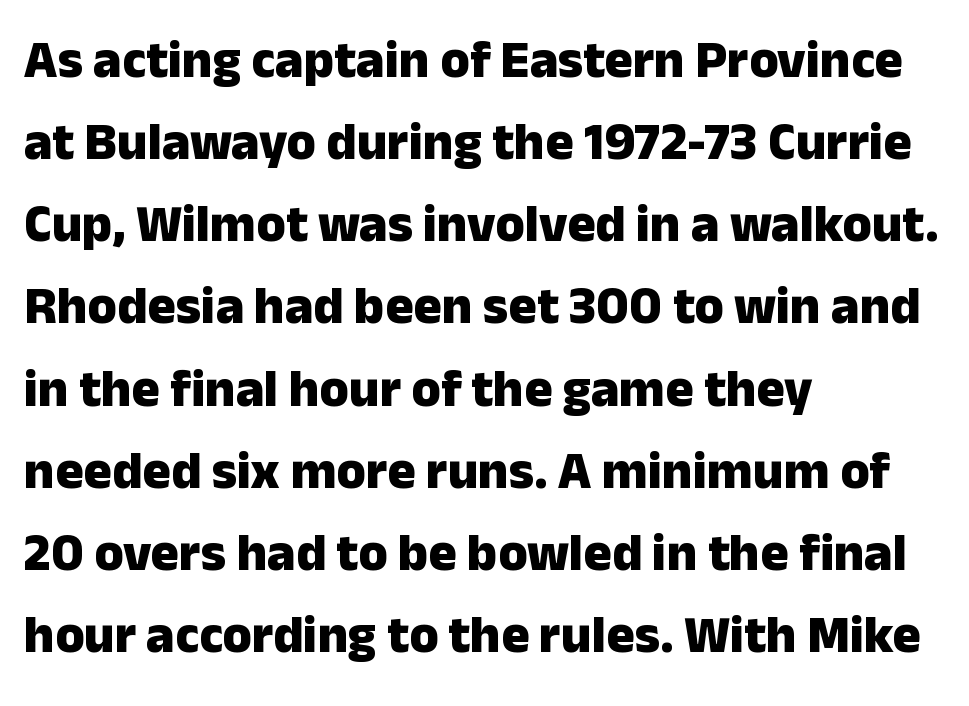
Looks like regular typesetting: each glyph gets only the width it needs. Upright lettering throughout. Nothing sits at the stroke ends, so this counts as sans-serif. Honestly, there is no underline to notice here at all. Observe the ordinary spacing: letters are neighbours, not strangers. The glyphs have the mass of a bold cut.
